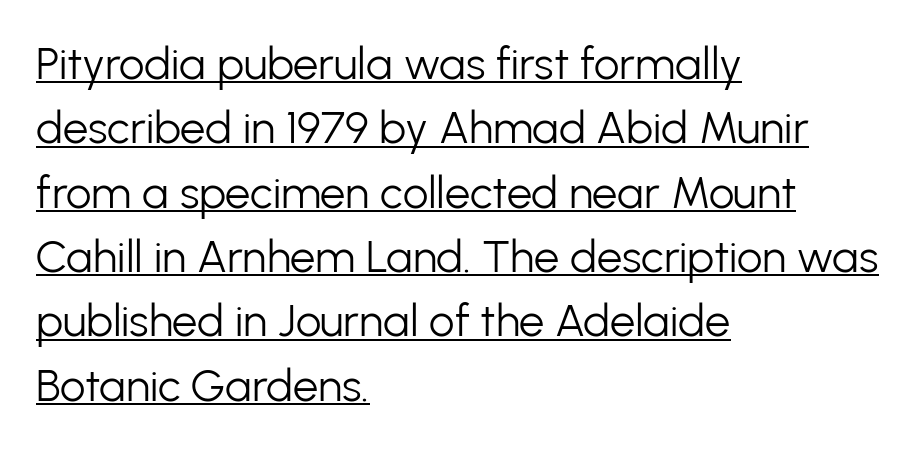
The image shows 45 px light sans-serif type, upright; set left-aligned, normal line spacing (1.43x), normal letter spacing, underlined; low stroke contrast and a medium x-height.
